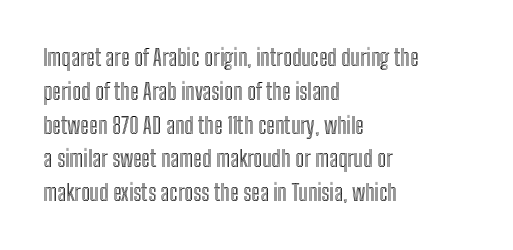
Left-aligned paragraph, ragged on the right. Compared with typical body copy, the letter spacing here is the same. A roman cut, with each character standing at attention. Baseline-to-baseline distance is the conventional proportion of letter height. The string is rendered with underlining switched off.
